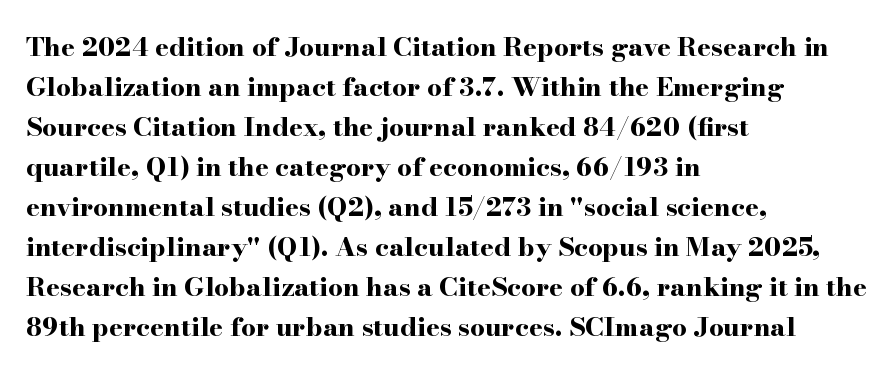
Q: Is the text bold? A: Yes.
Q: Is the text italic (slanted)? A: No, it is upright.
Q: Is the text underlined? A: No.
Q: How is the paragraph aligned? A: Left-aligned.
Q: Is the spacing between letters normal or unusually wide? A: Normal.
Q: Is the spacing between lines tight, normal or loose? A: Normal.
